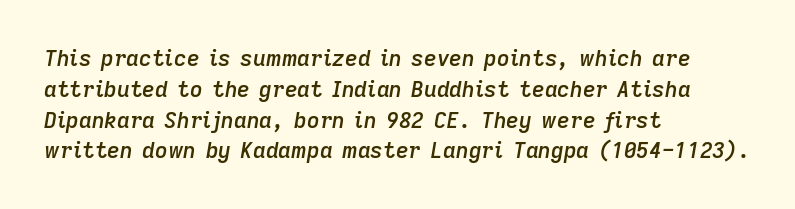
{"italic": "yes", "lean": "right", "slant_degrees": 9, "bold": "semi", "underline": "no", "align": "left", "line_spacing": "normal", "line_spacing_ratio": 1.4, "letter_spacing": "normal", "letter_spacing_em": 0.0, "glyph_px": 22}
